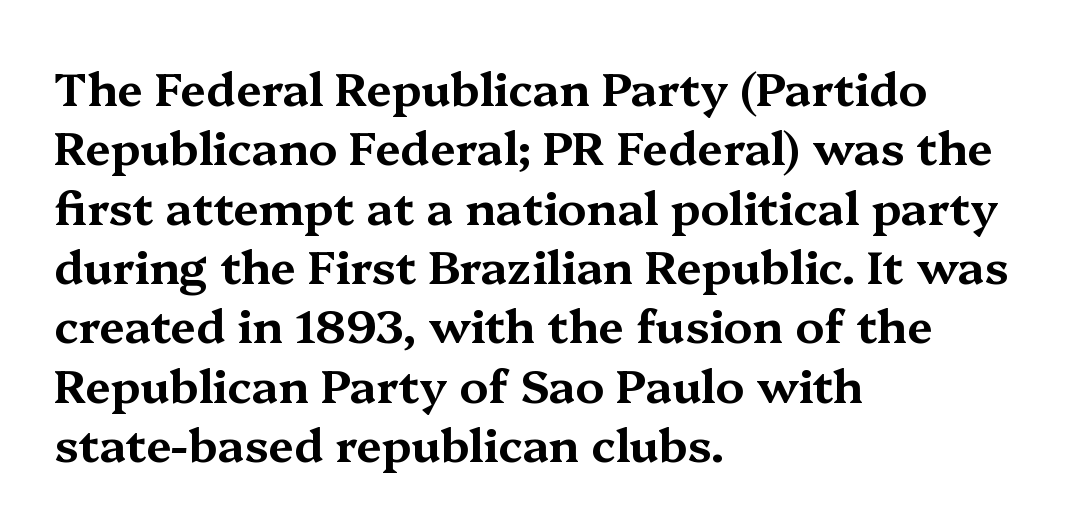
The font's upright variant was chosen for this text. Regarding leading, the lines here are spaced in the standard way. These lines keep a tight, regular rhythm from letter to letter. Letterform terminals end in serifs throughout the passage. Descender tails drop into unmarked territory.
